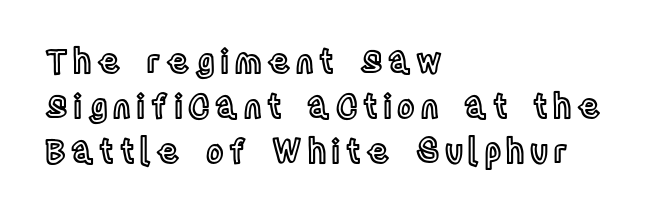
Q: Is the text italic (slanted)? A: No, it is upright.
Q: Is the text underlined? A: No.
Q: How is the paragraph aligned? A: Left-aligned.
Q: Is the spacing between lines tight, normal or loose? A: Normal.
Q: Width (condensed, normal, or wide)? A: Condensed.
Q: x-height? A: Large.
Q: Monospaced? A: No.
